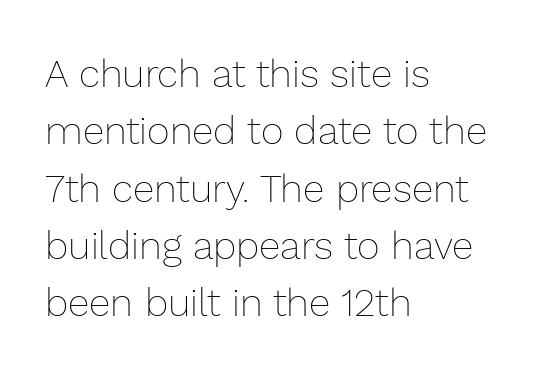
Ink coverage per letter is moderate at most. Words appear dense and cohesive because spacing is normal. Posture: straight, roman, zero tilt. Whoever set this chose a conventional vertical rhythm. In CSS terms this would be text-align: left. Plain, unruled lines of type.
